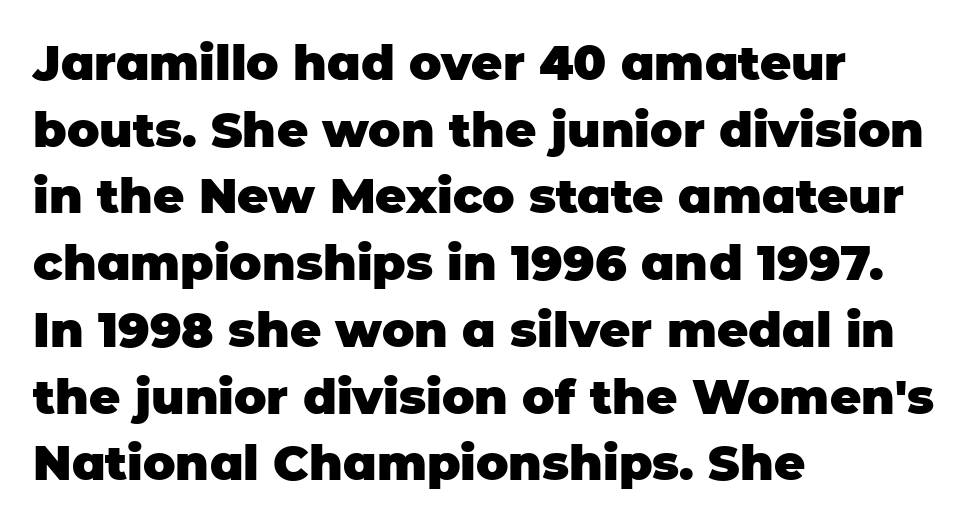
Q: Is the text bold? A: Yes.
Q: Is the text italic (slanted)? A: No, it is upright.
Q: Is the typeface a serif or a sans-serif typeface? A: Sans-serif.
Q: Is the text underlined? A: No.
Q: How is the paragraph aligned? A: Left-aligned.
Q: Is the spacing between letters normal or unusually wide? A: Normal.
Q: Is the spacing between lines tight, normal or loose? A: Normal.
Q: Width (condensed, normal, or wide)? A: Normal.
Q: Stroke contrast? A: Low.
Q: x-height? A: Large.
Q: Monospaced? A: No.
